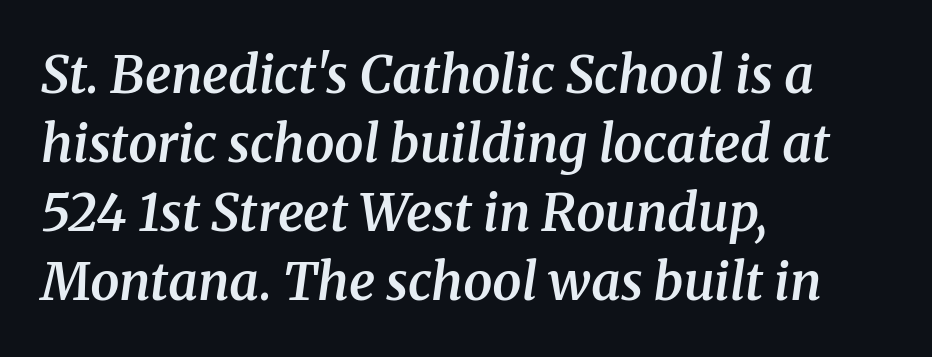
Q: Is the text bold? A: Semi-bold.
Q: Is the text italic (slanted)? A: Yes, it leans right by about 8 degrees.
Q: Is the typeface a serif or a sans-serif typeface? A: Serif.
Q: Is the text underlined? A: No.
Q: How is the paragraph aligned? A: Left-aligned.
Q: Is the spacing between letters normal or unusually wide? A: Normal.
Q: Is the spacing between lines tight, normal or loose? A: Normal.
Q: Width (condensed, normal, or wide)? A: Normal.
Q: Stroke contrast? A: Medium.
Q: x-height? A: Medium.
Q: Monospaced? A: No.
